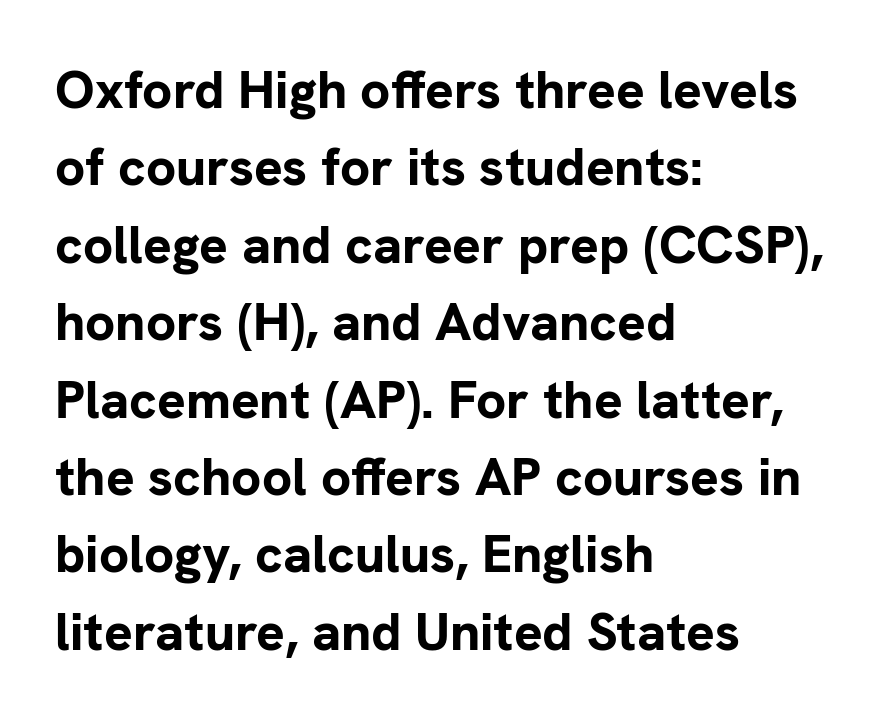
Q: Is the text bold? A: Yes.
Q: Is the text italic (slanted)? A: No, it is upright.
Q: Is the typeface a serif or a sans-serif typeface? A: Sans-serif.
Q: Is the text underlined? A: No.
Q: How is the paragraph aligned? A: Left-aligned.
Q: Is the spacing between letters normal or unusually wide? A: Normal.
Q: Is the spacing between lines tight, normal or loose? A: Normal.
Q: Width (condensed, normal, or wide)? A: Normal.
Q: Stroke contrast? A: Low.
Q: x-height? A: Medium.
Q: Monospaced? A: No.
